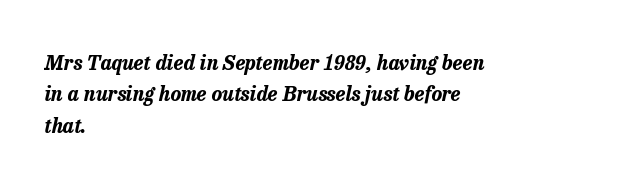
Typeset ragged right — the left edge is the straight one. Leading: standard. Clear beneath every line of the passage. The lettering tilts uniformly, giving the passage an italic look.
